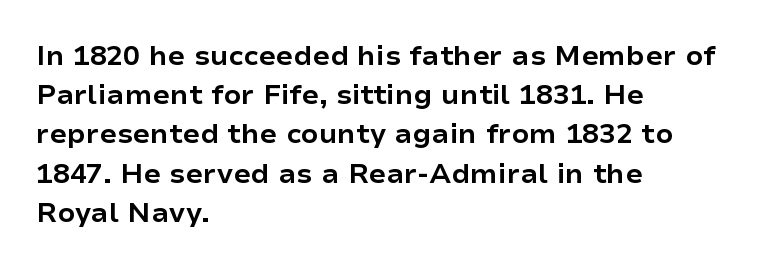
Varying glyph widths throughout — classic text-font behaviour. You can tell it's not italic because the verticals are truly vertical. I'd describe the lettering as bold — thick and assertive. The rows are spaced the way most documents space them. There is no visible air inserted between adjacent glyphs.
